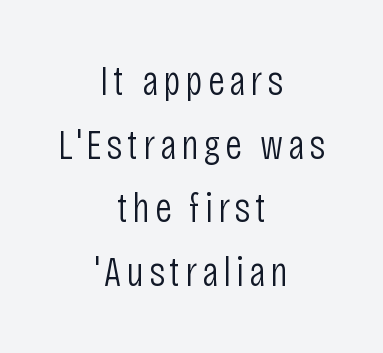
{"serif": "no", "italic": "no", "bold": "no", "weight": "light", "width": "condensed", "stroke_contrast": "low", "x_height": "large", "monospaced": "no", "underline": "no", "align": "center", "line_spacing": "normal", "line_spacing_ratio": 1.48, "glyph_px": 43}
